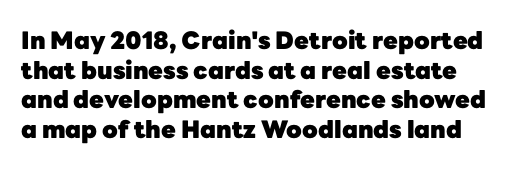
{"italic": "no", "bold": "yes", "underline": "no", "line_spacing_ratio": 1.23, "letter_spacing": "normal", "letter_spacing_em": 0.0, "glyph_px": 24}
